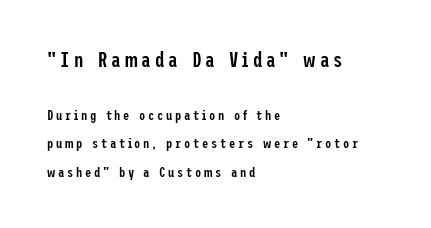
Does the lettering tilt? It doesn't — this is upright. Any mark beneath the type? The region is blank. These lines are set flush left with a ragged right edge. Successive baselines arrive slowly, with a big drop between each. The letters are semibold — heavier than regular but short of a full bold.
